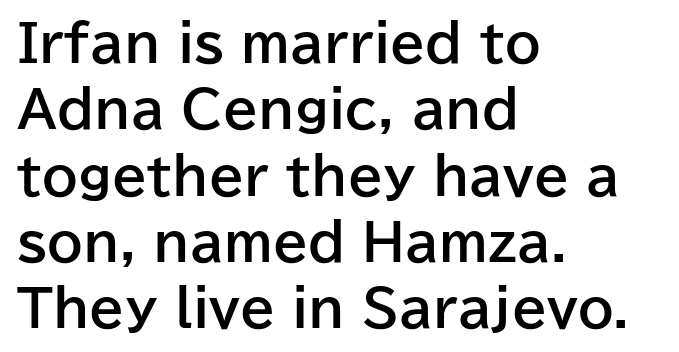
The image shows 51 px bold sans-serif type, upright; set left-aligned, normal line spacing (1.3x), normal letter spacing, not underlined; low stroke contrast and a medium x-height.
